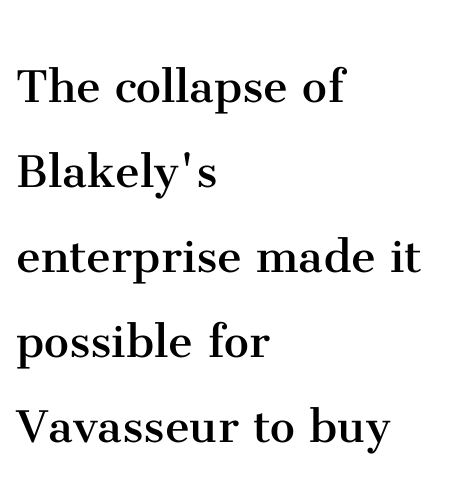
Line spacing here is normal. A classic flush-left, rag-right setting is used for this passage. Descenders are the only things crossing below the line. Tall strokes in this sample are plumb rather than angled. The designer went with a serif here, giving each stem small feet.
